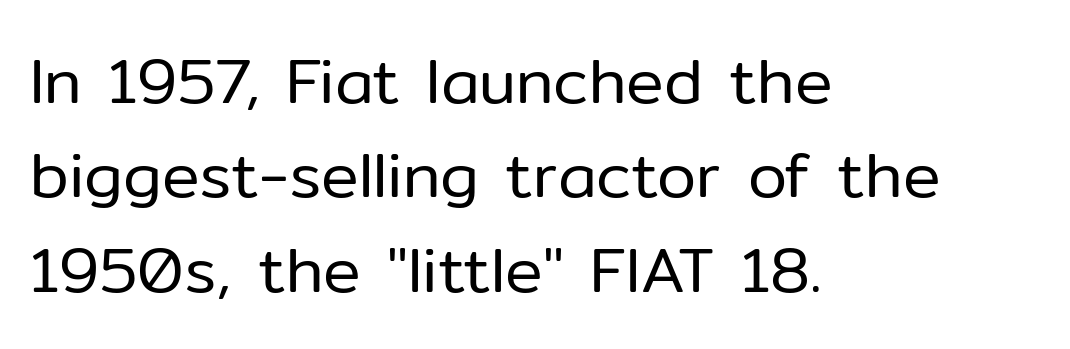
Q: Is the text bold? A: No.
Q: Is the text italic (slanted)? A: No, it is upright.
Q: Is the typeface a serif or a sans-serif typeface? A: Sans-serif.
Q: Is the text underlined? A: No.
Q: How is the paragraph aligned? A: Left-aligned.
Q: Is the spacing between letters normal or unusually wide? A: Normal.
Q: Is the spacing between lines tight, normal or loose? A: Normal.
Q: Width (condensed, normal, or wide)? A: Normal.
Q: Stroke contrast? A: Low.
Q: x-height? A: Medium.
Q: Monospaced? A: No.
